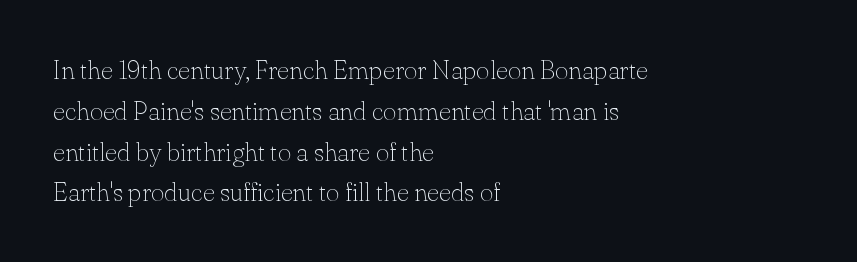
The gap between lines stays unmarked. No extra tracking has been applied to these lines. Does the leading feel generous? No, just average. Short and long lines alike share a common starting point at left.
